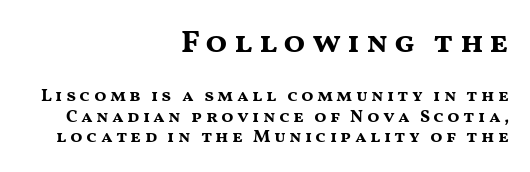
The image shows 32 px bold, wide sans-serif type, upright; set right-aligned, tight line spacing (1.14x), not underlined; the first (top) block is 1.78x larger; medium stroke contrast and a medium x-height.
